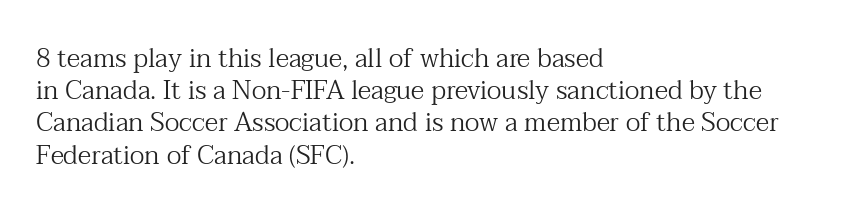
No letter is thick-stroked: the sample isn't bold. The lettering stays uniformly vertical, giving the passage a roman look. This sample uses plain, unmodified letter spacing. These lines stack with their left ends in a neat column. The gap between lines stays unmarked.
